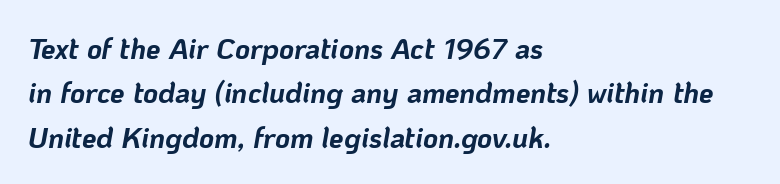
{"italic": "yes", "lean": "right", "slant_degrees": 10, "bold": "yes", "weight": "bold", "width": "normal", "stroke_contrast": "low", "x_height": "medium", "monospaced": "no", "underline": "no", "align": "left", "line_spacing": "normal", "line_spacing_ratio": 1.53, "letter_spacing": "normal", "letter_spacing_em": 0.0, "glyph_px": 29}
